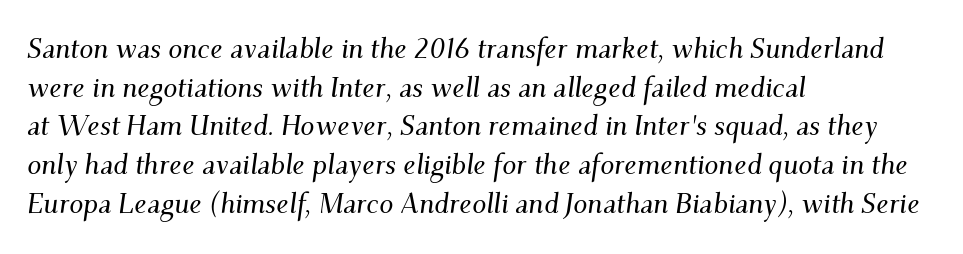
The rag falls on the right side of this text block. Vertical spacing — default. Honestly, there is no underline to notice here at all. The whole block is typeset with a tilt. Small tapered or slab feet sit at the stroke ends, so this counts as serif.
